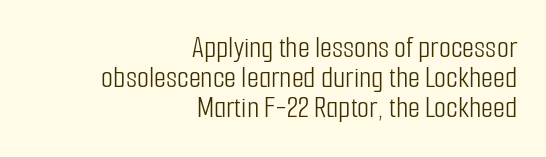
{"serif": "no", "italic": "no", "bold": "no", "weight": "light", "width": "condensed", "stroke_contrast": "low", "x_height": "medium", "monospaced": "no", "underline": "no", "align": "right", "line_spacing": "tight", "line_spacing_ratio": 0.97, "letter_spacing": "normal", "letter_spacing_em": 0.0, "glyph_px": 31}
